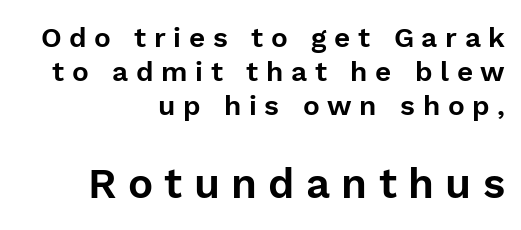
Q: Is the text italic (slanted)? A: No, it is upright.
Q: Is the typeface a serif or a sans-serif typeface? A: Sans-serif.
Q: Is the text underlined? A: No.
Q: How is the paragraph aligned? A: Right-aligned.
Q: Is the spacing between letters normal or unusually wide? A: Unusually wide.
Q: Which block of text is set in a larger size, the first (top) or the second (bottom)? A: The second (bottom) one.
Q: Width (condensed, normal, or wide)? A: Normal.
Q: Stroke contrast? A: Low.
Q: x-height? A: Medium.
Q: Monospaced? A: No.
